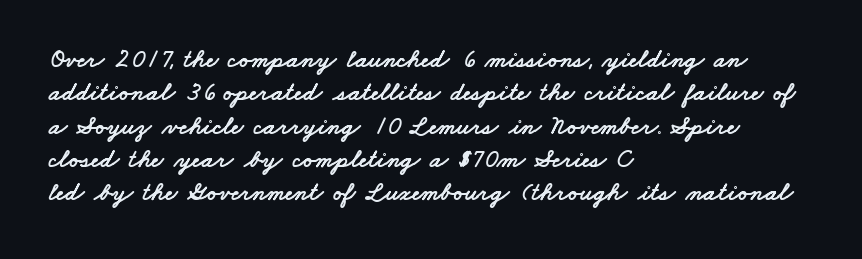
The designer left line spacing at the default. Horizontal alignment here is leftward, the default for most running prose. The strip under each line holds only bare page. In terms of letterspacing, this is plain default setting.
